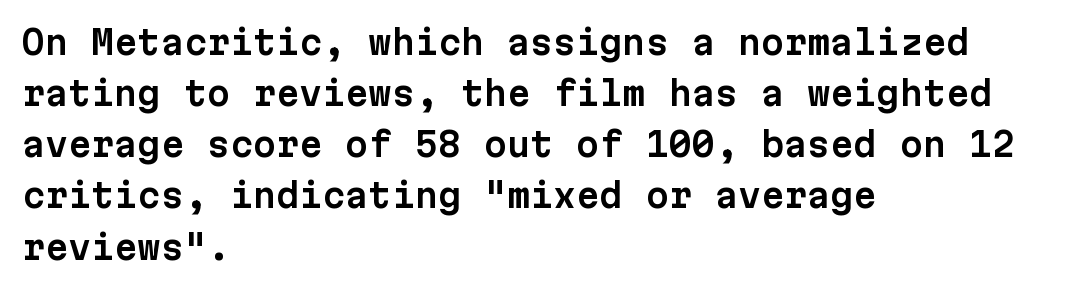
{"serif": "no", "italic": "no", "width": "normal", "stroke_contrast": "low", "x_height": "medium", "monospaced": "yes", "underline": "no", "align": "left", "line_spacing": "normal", "line_spacing_ratio": 1.55, "letter_spacing": "normal", "letter_spacing_em": 0.0, "glyph_px": 33}
